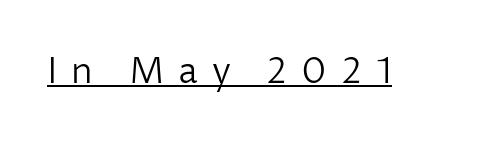
The image shows 36 px light sans-serif type, upright; set unusually wide letter spacing (+0.38 em), underlined; low stroke contrast and a medium x-height.
